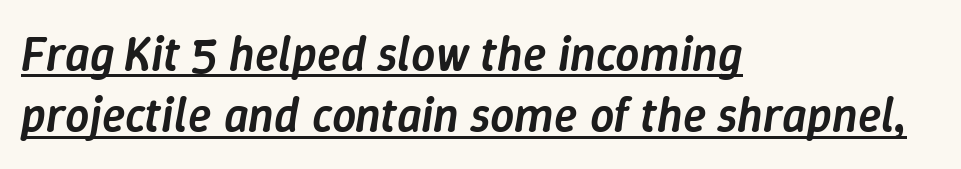
{"italic": "yes", "lean": "right", "slant_degrees": 9, "bold": "semi", "weight": "semibold", "width": "normal", "stroke_contrast": "low", "x_height": "medium", "monospaced": "no", "underline": "yes", "align": "left", "line_spacing": "normal", "line_spacing_ratio": 1.28, "letter_spacing": "normal", "letter_spacing_em": 0.0, "glyph_px": 48}
